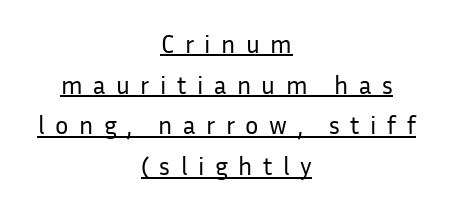
{"italic": "no", "bold": "no", "underline": "yes", "align": "center", "line_spacing": "normal", "line_spacing_ratio": 1.63, "letter_spacing": "wide", "letter_spacing_em": 0.42, "glyph_px": 25}
